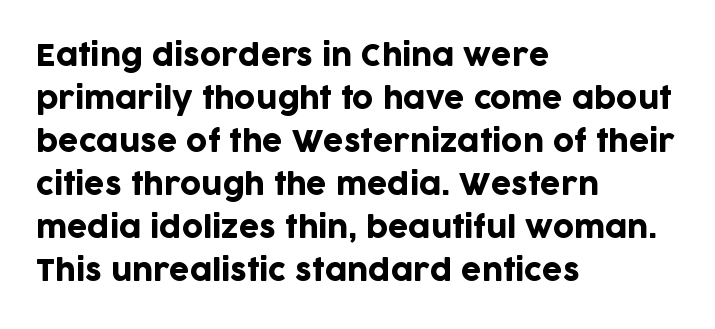
The image shows 29 px sans-serif type, upright; set left-aligned, normal line spacing (1.48x), normal letter spacing, not underlined; low stroke contrast and a large x-height.
